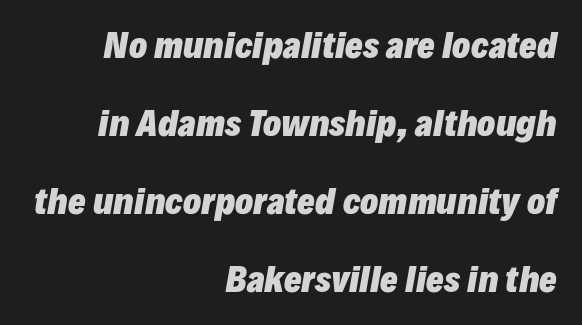
Q: Is the text bold? A: Yes.
Q: Is the text italic (slanted)? A: Yes, it leans right by about 10 degrees.
Q: Is the text underlined? A: No.
Q: How is the paragraph aligned? A: Right-aligned.
Q: Is the spacing between letters normal or unusually wide? A: Normal.
Q: Is the spacing between lines tight, normal or loose? A: Loose.
Q: Width (condensed, normal, or wide)? A: Normal.
Q: Stroke contrast? A: Low.
Q: x-height? A: Medium.
Q: Monospaced? A: No.
